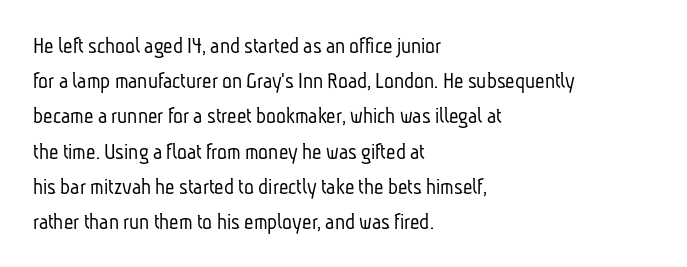
Q: Is the text bold? A: No.
Q: Is the text underlined? A: No.
Q: How is the paragraph aligned? A: Left-aligned.
Q: Is the spacing between letters normal or unusually wide? A: Normal.
Q: Is the spacing between lines tight, normal or loose? A: Normal.
